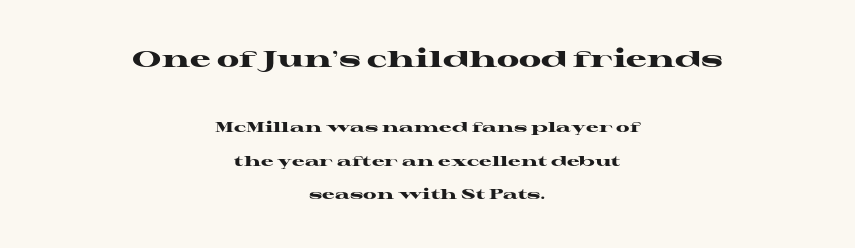
Is the block centered? Yes — each line is placed symmetrically about the middle. The face used here has the dense, thick strokes of a bold. The baseline area is clear. This rendering leaves character spacing at its baseline value. The letters stand upright; this is a roman face.
